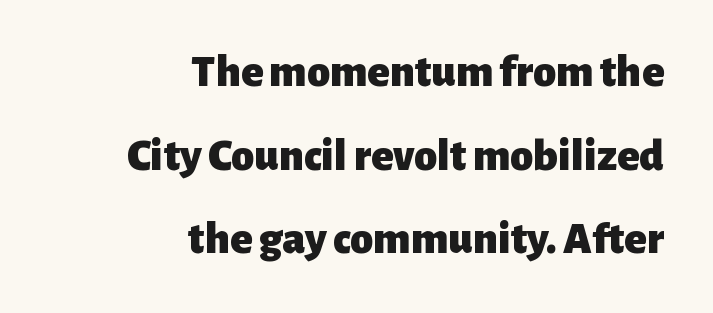
{"serif": "no", "italic": "no", "bold": "yes", "weight": "heavy", "width": "normal", "stroke_contrast": "low", "x_height": "medium", "monospaced": "no", "underline": "no", "align": "right", "line_spacing_ratio": 1.82, "letter_spacing": "normal", "letter_spacing_em": 0.0, "glyph_px": 46}
